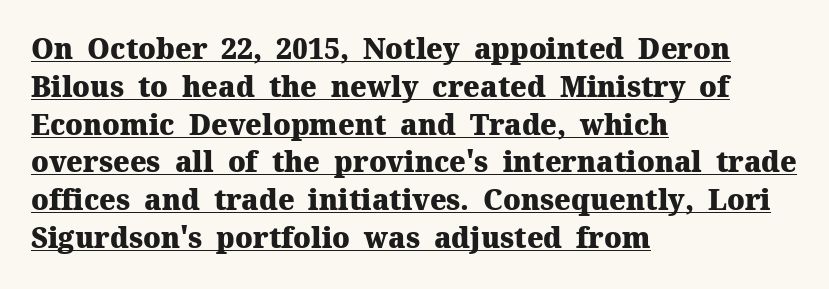
Q: Is the text bold? A: Yes.
Q: Is the text italic (slanted)? A: No, it is upright.
Q: Is the typeface a serif or a sans-serif typeface? A: Serif.
Q: Is the text underlined? A: Yes.
Q: How is the paragraph aligned? A: Left-aligned.
Q: Is the spacing between letters normal or unusually wide? A: Normal.
Q: Is the spacing between lines tight, normal or loose? A: Normal.
Q: Width (condensed, normal, or wide)? A: Normal.
Q: Stroke contrast? A: Medium.
Q: x-height? A: Medium.
Q: Monospaced? A: No.
